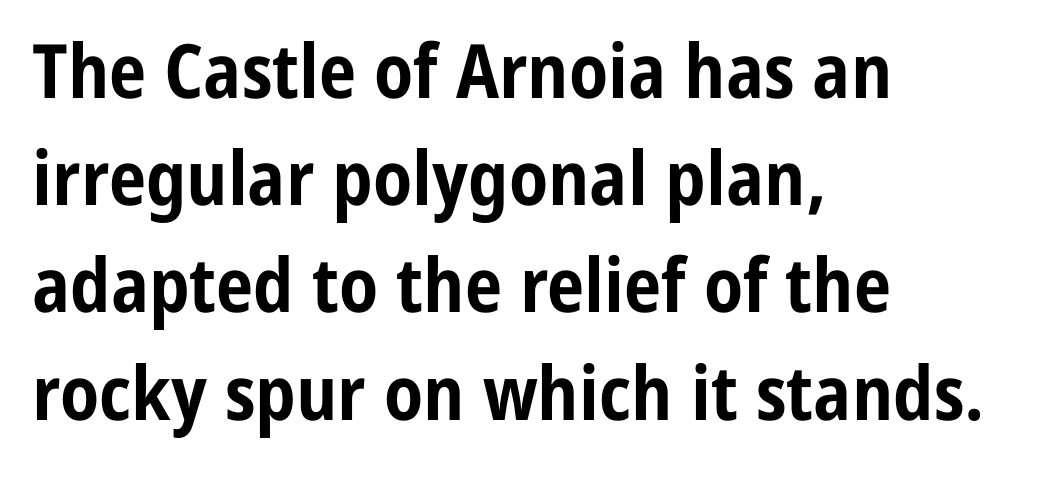
{"serif": "no", "italic": "no", "bold": "yes", "weight": "bold", "width": "condensed", "stroke_contrast": "low", "x_height": "medium", "monospaced": "no", "underline": "no", "align": "left", "line_spacing": "normal", "line_spacing_ratio": 1.43, "letter_spacing": "normal", "letter_spacing_em": 0.0, "glyph_px": 75}
